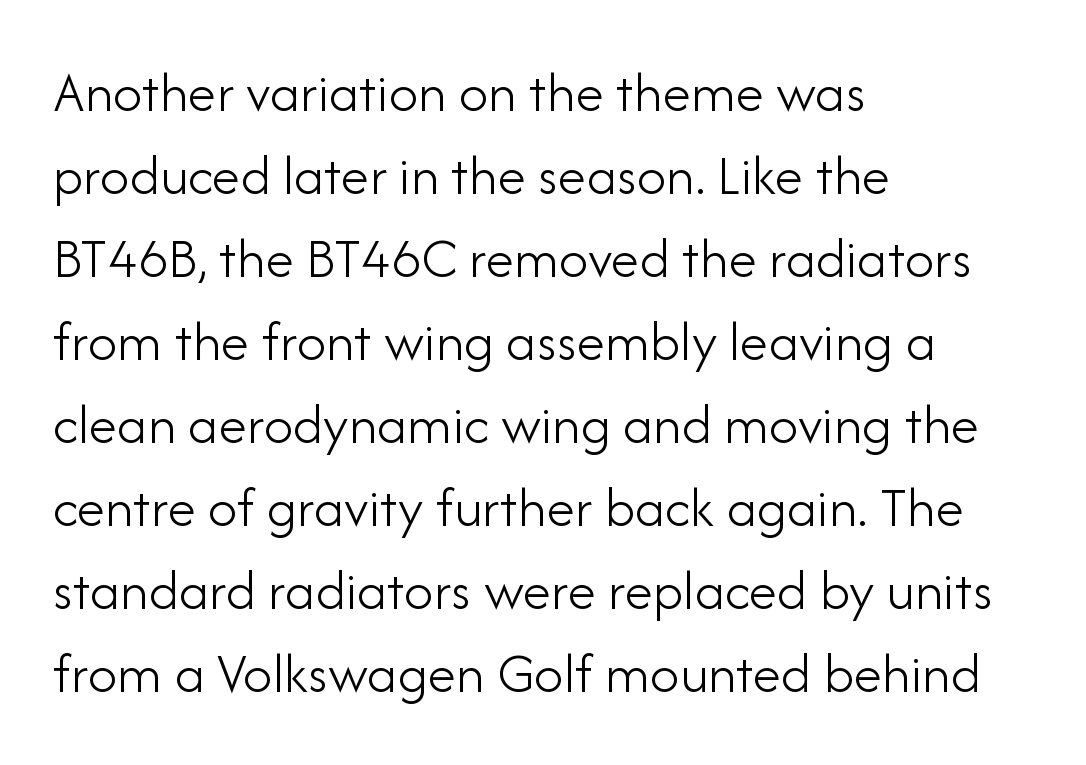
{"serif": "no", "italic": "no", "bold": "no", "weight": "light", "width": "normal", "stroke_contrast": "low", "x_height": "small", "monospaced": "no", "underline": "no", "align": "left", "line_spacing": "normal", "line_spacing_ratio": 1.43, "letter_spacing": "normal", "letter_spacing_em": 0.0, "glyph_px": 58}
